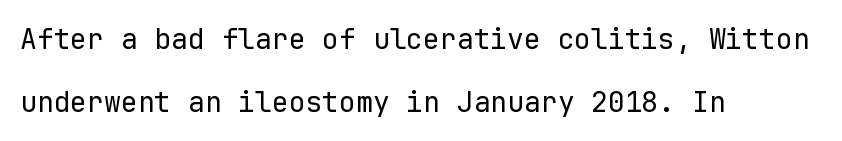
The area under the type is left untouched. Spacing verdict: monospaced, one width for all characters. You could call the tracking neutral — neither tight nor loose. Nope, not italic — everything's standing straight. The weight would be labelled regular, book, light, or lighter still. Every row of glyphs begins at an identical x-position on the left.
